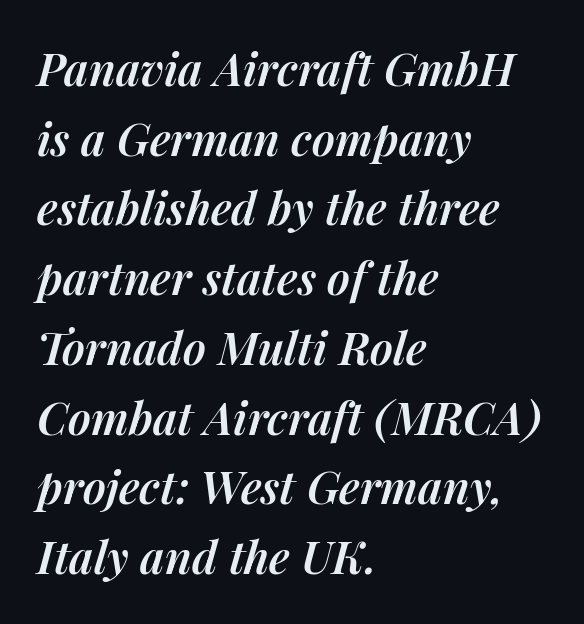
Q: Is the text bold? A: Semi-bold.
Q: Is the text italic (slanted)? A: Yes, it leans right by about 14 degrees.
Q: Is the text underlined? A: No.
Q: How is the paragraph aligned? A: Left-aligned.
Q: Is the spacing between letters normal or unusually wide? A: Normal.
Q: Is the spacing between lines tight, normal or loose? A: Normal.
Q: Width (condensed, normal, or wide)? A: Normal.
Q: Stroke contrast? A: Medium.
Q: x-height? A: Medium.
Q: Monospaced? A: No.
